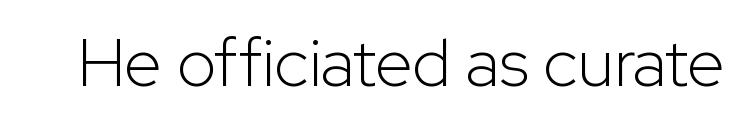
{"serif": "no", "italic": "no", "bold": "no", "weight": "light", "width": "normal", "stroke_contrast": "low", "x_height": "medium", "monospaced": "no", "underline": "no", "letter_spacing": "normal", "letter_spacing_em": 0.0, "glyph_px": 68}
